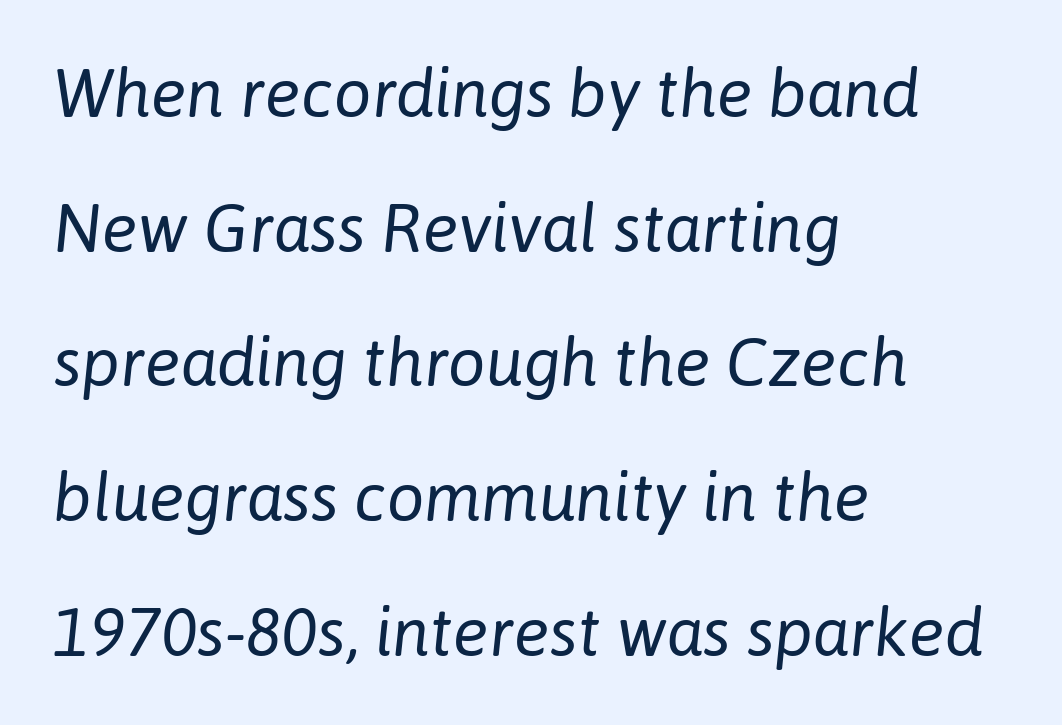
Notice how the stems are inclined rather than vertical — that's the hallmark of italics. The characters are drawn with everyday or finer stroke widths. Check the space under the baseline: it is left empty. The typesetter chose a ragged-right arrangement here. These lines keep a tight, regular rhythm from letter to letter.
